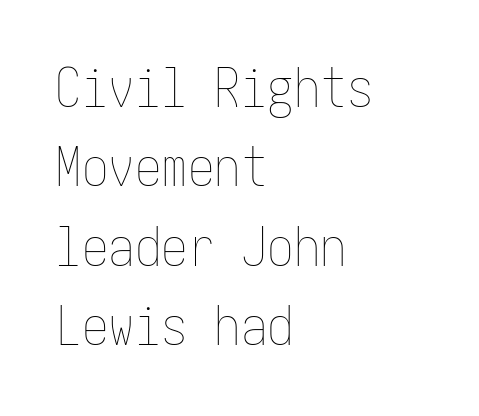
{"italic": "no", "bold": "no", "weight": "thin", "width": "condensed", "stroke_contrast": "low", "x_height": "medium", "underline": "no", "align": "left", "line_spacing": "normal", "line_spacing_ratio": 1.5, "letter_spacing": "normal", "letter_spacing_em": 0.0, "glyph_px": 53}
